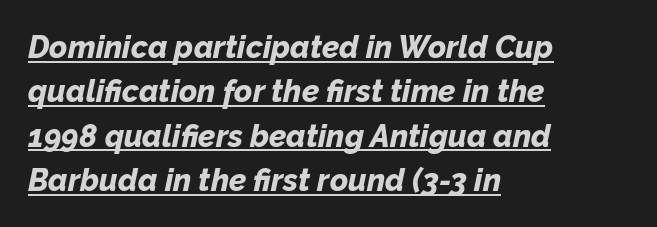
Q: Is the text bold? A: Yes.
Q: Is the text italic (slanted)? A: Yes, it leans right by about 12 degrees.
Q: Is the text underlined? A: Yes.
Q: How is the paragraph aligned? A: Left-aligned.
Q: Is the spacing between letters normal or unusually wide? A: Normal.
Q: Is the spacing between lines tight, normal or loose? A: Normal.
Q: Width (condensed, normal, or wide)? A: Normal.
Q: Stroke contrast? A: Low.
Q: x-height? A: Medium.
Q: Monospaced? A: No.
